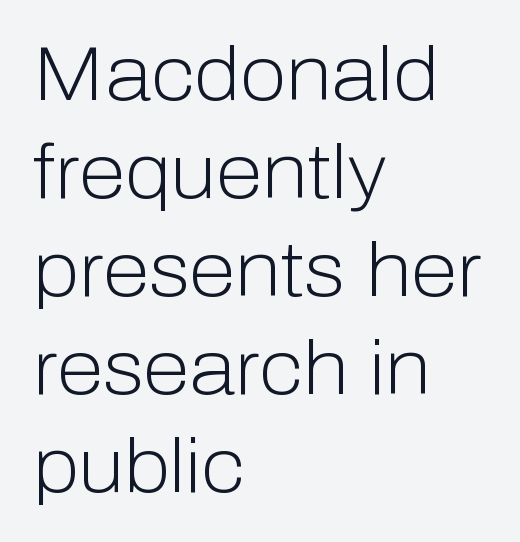
The image shows 76 px light sans-serif type, upright; set left-aligned, normal line spacing (1.29x), normal letter spacing, not underlined; low stroke contrast and a medium x-height.
